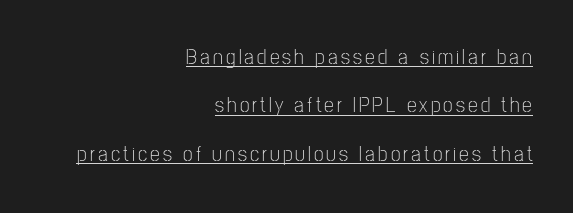
Q: Is the text bold? A: No.
Q: Is the text italic (slanted)? A: No, it is upright.
Q: Is the text underlined? A: Yes.
Q: How is the paragraph aligned? A: Right-aligned.
Q: Is the spacing between lines tight, normal or loose? A: Loose.
